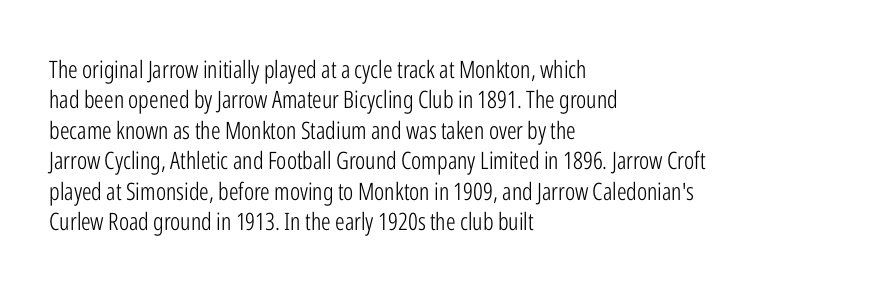
Q: Is the text bold? A: No.
Q: Is the text italic (slanted)? A: No, it is upright.
Q: Is the text underlined? A: No.
Q: How is the paragraph aligned? A: Left-aligned.
Q: Is the spacing between letters normal or unusually wide? A: Normal.
Q: Is the spacing between lines tight, normal or loose? A: Normal.
